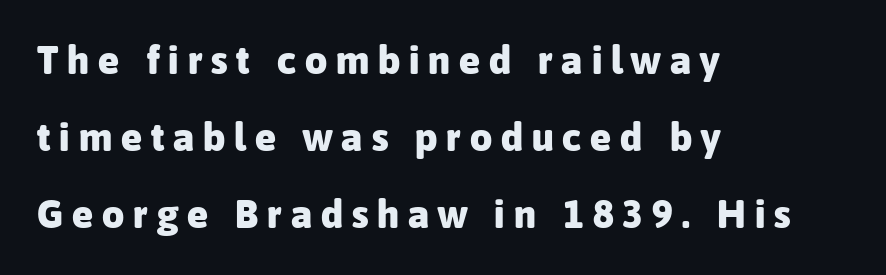
The line texture is sparse and dotted thanks to wide tracking. The rag falls on the right side of this text block. Is the type bold? Yes — the strokes are clearly thick and heavy. Airy leading. These lines were composed using upright roman letters.
